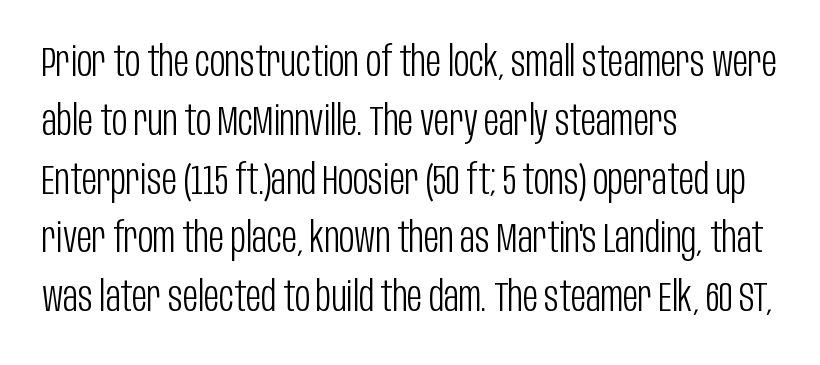
Q: Is the text bold? A: No.
Q: Is the text italic (slanted)? A: No, it is upright.
Q: Is the typeface a serif or a sans-serif typeface? A: Sans-serif.
Q: Is the text underlined? A: No.
Q: How is the paragraph aligned? A: Left-aligned.
Q: Is the spacing between letters normal or unusually wide? A: Normal.
Q: Is the spacing between lines tight, normal or loose? A: Normal.
Q: Width (condensed, normal, or wide)? A: Condensed.
Q: Stroke contrast? A: Low.
Q: x-height? A: Large.
Q: Monospaced? A: No.
